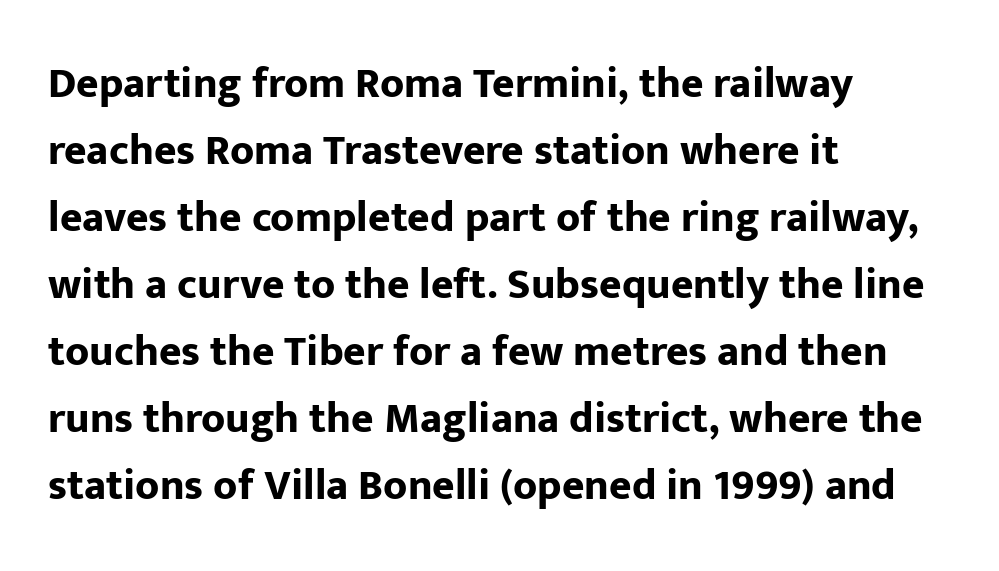
The image shows 43 px bold sans-serif type, upright; set left-aligned, normal line spacing (1.56x), normal letter spacing, not underlined; low stroke contrast and a medium x-height.
